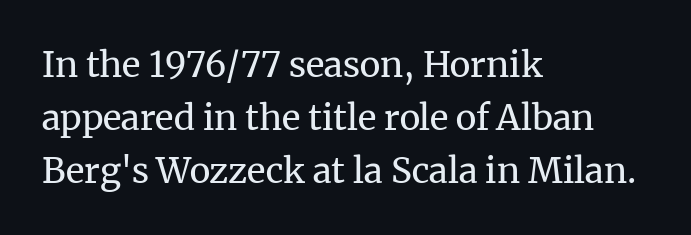
{"serif": "yes", "italic": "no", "bold": "no", "weight": "regular", "width": "normal", "stroke_contrast": "medium", "x_height": "medium", "monospaced": "no", "underline": "no", "align": "left", "line_spacing": "normal", "line_spacing_ratio": 1.51, "letter_spacing": "normal", "letter_spacing_em": 0.0, "glyph_px": 35}
